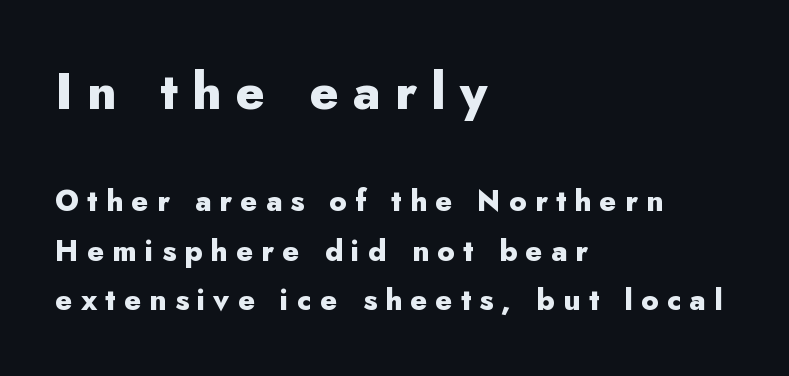
The image shows 50 px heavy sans-serif type, upright; set left-aligned, normal line spacing (1.69x), unusually wide letter spacing (+0.29 em), not underlined; the first (top) block is 1.72x larger; low stroke contrast and a small x-height.
